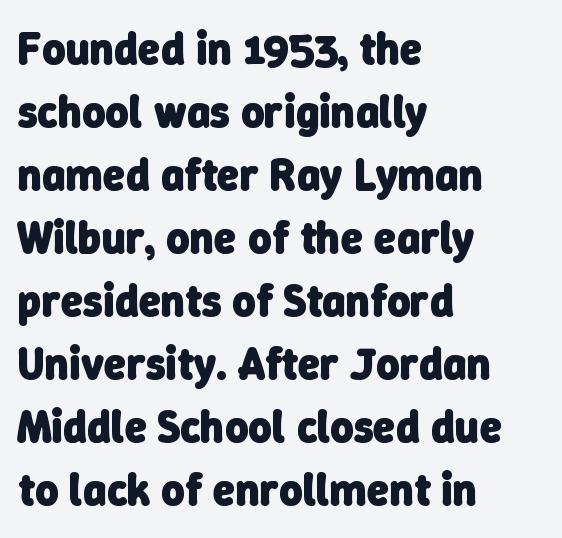
The image shows 45 px heavy sans-serif type; set left-aligned, normal line spacing (1.4x), normal letter spacing, not underlined; low stroke contrast and a medium x-height.
